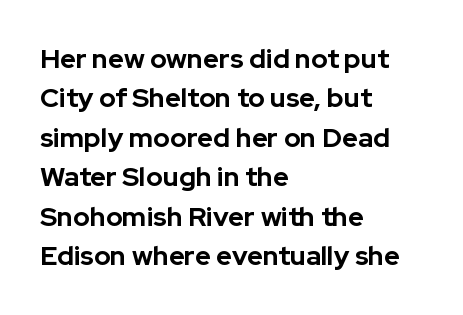
{"italic": "no", "bold": "yes", "underline": "no", "align": "left", "line_spacing": "normal", "line_spacing_ratio": 1.46, "letter_spacing": "normal", "letter_spacing_em": 0.0, "glyph_px": 27}
